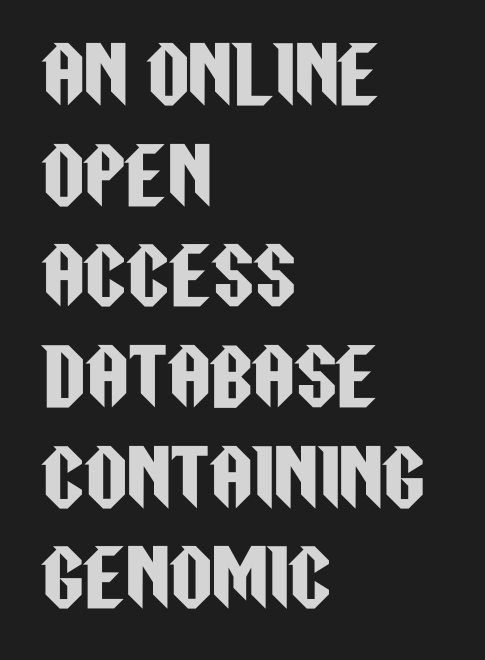
Leading: standard. Does extra space separate the letters? No, they use regular spacing. A bare baseline throughout the passage. These lines were composed using upright roman letters.
